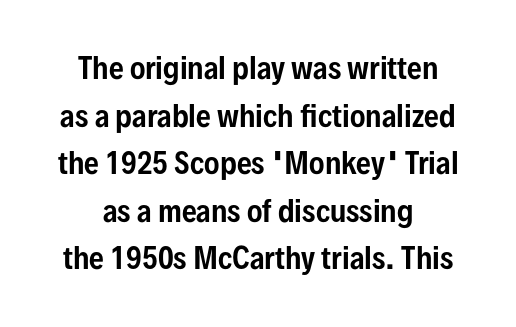
The image shows 29 px condensed sans-serif type, upright; set centered, normal line spacing (1.64x), normal letter spacing, not underlined; low stroke contrast and a medium x-height.
